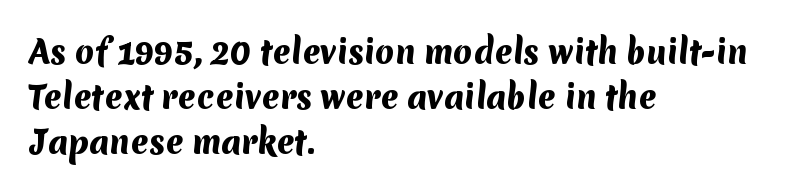
Q: Is the text bold? A: Yes.
Q: Is the typeface a serif or a sans-serif typeface? A: Sans-serif.
Q: Is the text underlined? A: No.
Q: How is the paragraph aligned? A: Left-aligned.
Q: Is the spacing between letters normal or unusually wide? A: Normal.
Q: Is the spacing between lines tight, normal or loose? A: Normal.
Q: Width (condensed, normal, or wide)? A: Normal.
Q: Stroke contrast? A: Medium.
Q: x-height? A: Medium.
Q: Monospaced? A: No.
